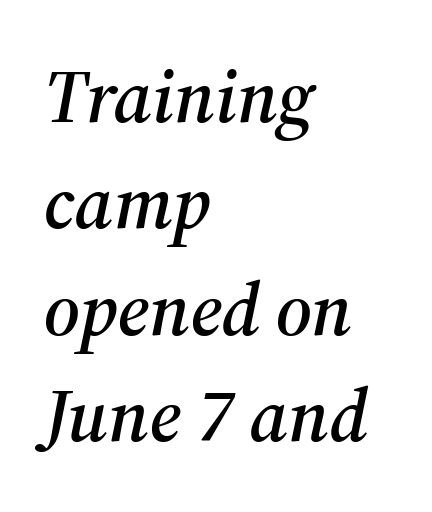
The image shows 75 px serif type, italic (leaning right); set left-aligned, normal line spacing (1.42x), normal letter spacing, not underlined; medium stroke contrast and a medium x-height.
